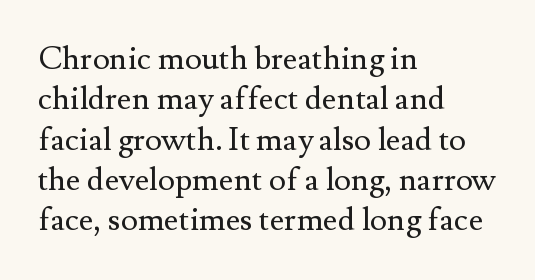
Q: Is the text bold? A: No.
Q: Is the text italic (slanted)? A: No, it is upright.
Q: Is the typeface a serif or a sans-serif typeface? A: Serif.
Q: Is the text underlined? A: No.
Q: How is the paragraph aligned? A: Left-aligned.
Q: Is the spacing between letters normal or unusually wide? A: Normal.
Q: Is the spacing between lines tight, normal or loose? A: Normal.
Q: Width (condensed, normal, or wide)? A: Normal.
Q: Stroke contrast? A: Medium.
Q: x-height? A: Small.
Q: Monospaced? A: No.
